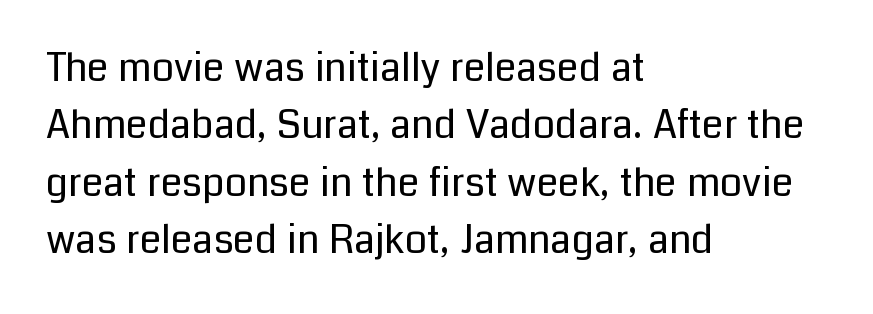
{"serif": "no", "italic": "no", "bold": "no", "weight": "regular", "width": "normal", "stroke_contrast": "low", "x_height": "medium", "monospaced": "no", "underline": "no", "align": "left", "line_spacing": "normal", "line_spacing_ratio": 1.47, "letter_spacing": "normal", "letter_spacing_em": 0.0, "glyph_px": 39}
